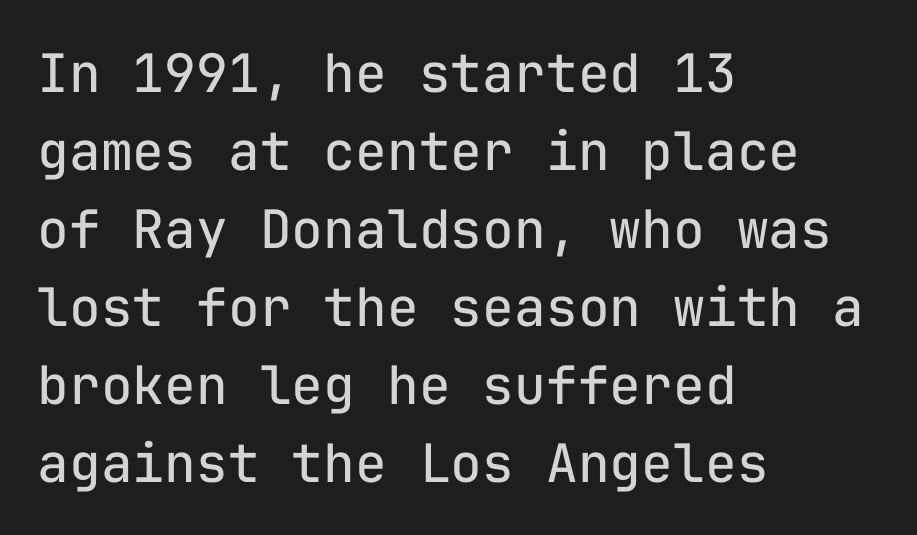
{"serif": "no", "italic": "no", "bold": "no", "weight": "regular", "width": "normal", "stroke_contrast": "low", "x_height": "medium", "monospaced": "yes", "underline": "no", "align": "left", "line_spacing": "normal", "line_spacing_ratio": 1.47, "letter_spacing": "normal", "letter_spacing_em": 0.0, "glyph_px": 53}
